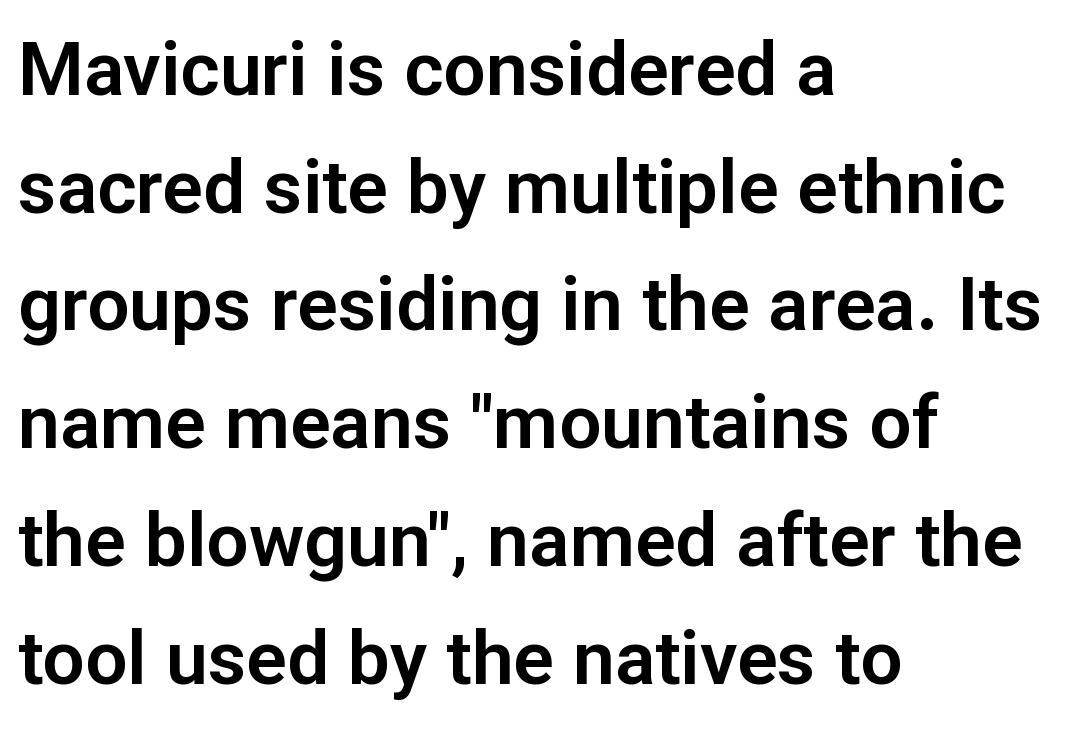
Q: Is the text italic (slanted)? A: No, it is upright.
Q: Is the typeface a serif or a sans-serif typeface? A: Sans-serif.
Q: Is the text underlined? A: No.
Q: How is the paragraph aligned? A: Left-aligned.
Q: Is the spacing between letters normal or unusually wide? A: Normal.
Q: Is the spacing between lines tight, normal or loose? A: Normal.
Q: Width (condensed, normal, or wide)? A: Normal.
Q: Stroke contrast? A: Low.
Q: x-height? A: Medium.
Q: Monospaced? A: No.
